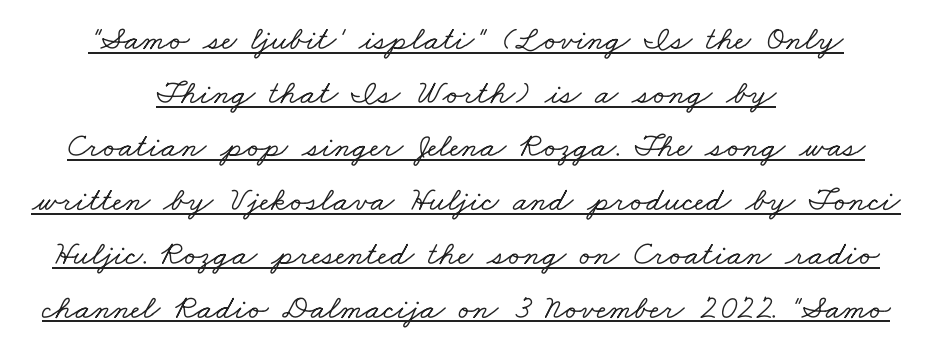
Q: Is the typeface a serif or a sans-serif typeface? A: Serif.
Q: Is the text underlined? A: Yes.
Q: How is the paragraph aligned? A: Centered.
Q: Is the spacing between letters normal or unusually wide? A: Normal.
Q: Is the spacing between lines tight, normal or loose? A: Normal.
Q: Width (condensed, normal, or wide)? A: Wide.
Q: Stroke contrast? A: Low.
Q: x-height? A: Small.
Q: Monospaced? A: No.
